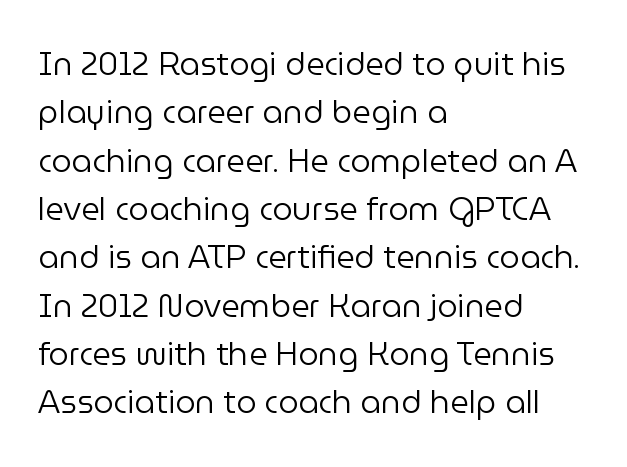
The image shows 32 px regular-weight sans-serif type, upright; set left-aligned, normal line spacing (1.51x), normal letter spacing, not underlined; low stroke contrast and a medium x-height.
